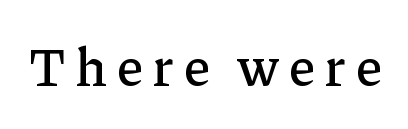
The image shows 54 px serif type, upright; set not underlined; low stroke contrast and a medium x-height.
